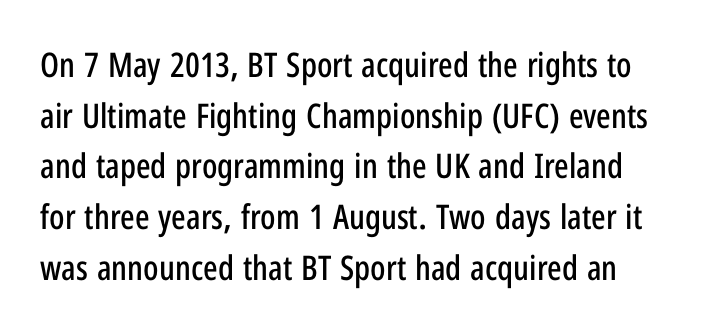
The image shows 34 px condensed sans-serif type, upright; set normal line spacing (1.49x), normal letter spacing, not underlined; low stroke contrast and a medium x-height.
